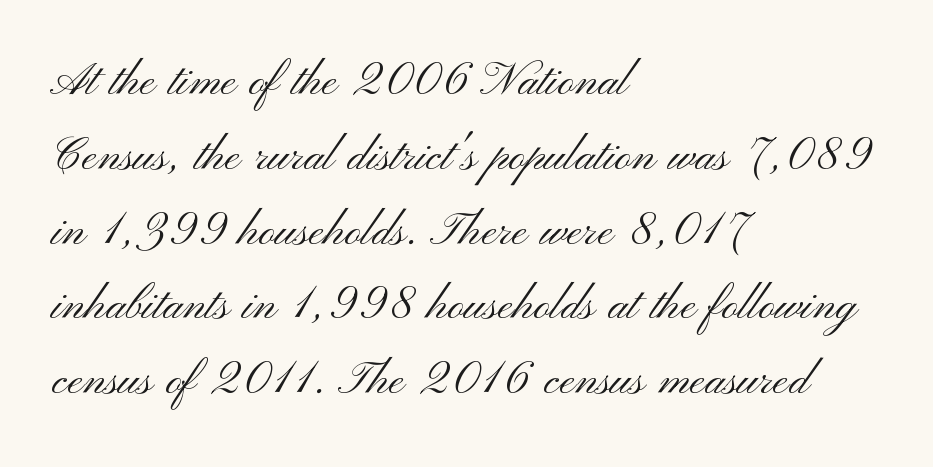
Grotesque or geometric, the face here clearly has no serifs. What stands out about the letter spacing? Nothing — it is the standard amount. The strokes are not fattened; the text isn't bold. Reading down the block, your eye returns to a fixed left position each line. Normally led — the rows are evenly, conventionally spaced.
